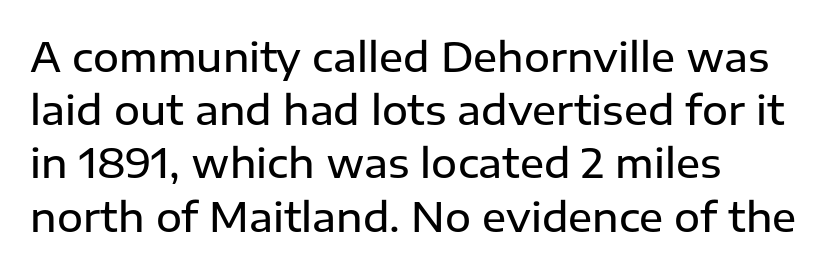
Q: Is the text bold? A: Semi-bold.
Q: Is the text italic (slanted)? A: No, it is upright.
Q: Is the typeface a serif or a sans-serif typeface? A: Sans-serif.
Q: Is the text underlined? A: No.
Q: How is the paragraph aligned? A: Left-aligned.
Q: Is the spacing between letters normal or unusually wide? A: Normal.
Q: Is the spacing between lines tight, normal or loose? A: Normal.
Q: Width (condensed, normal, or wide)? A: Normal.
Q: Stroke contrast? A: Low.
Q: x-height? A: Medium.
Q: Monospaced? A: No.
